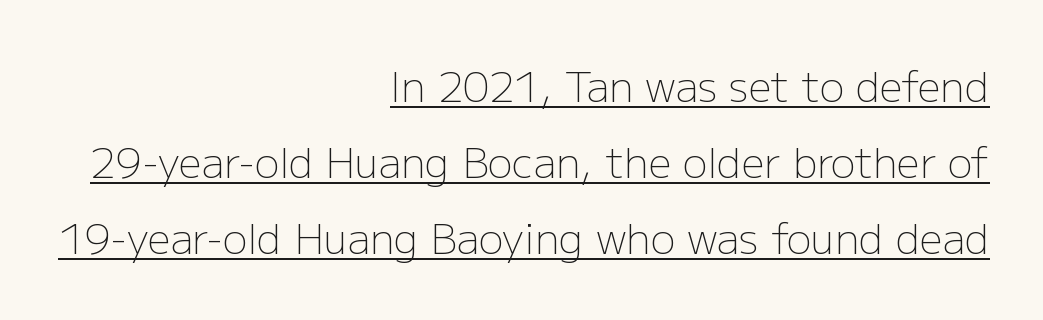
{"serif": "no", "italic": "no", "bold": "no", "weight": "light", "width": "normal", "stroke_contrast": "low", "x_height": "medium", "monospaced": "no", "underline": "yes", "align": "right", "line_spacing_ratio": 1.85, "letter_spacing": "normal", "letter_spacing_em": 0.0, "glyph_px": 41}
